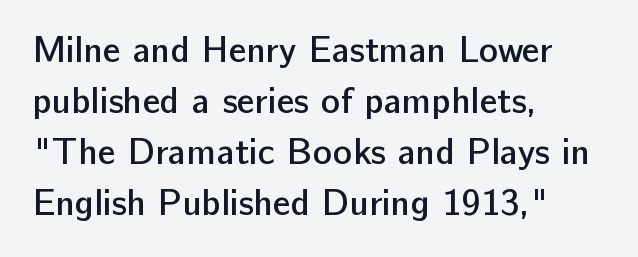
{"serif": "no", "italic": "no", "bold": "semi", "weight": "semibold", "width": "normal", "stroke_contrast": "low", "x_height": "medium", "monospaced": "no", "underline": "no", "align": "left", "line_spacing": "normal", "line_spacing_ratio": 1.42, "letter_spacing": "normal", "letter_spacing_em": 0.0, "glyph_px": 36}
